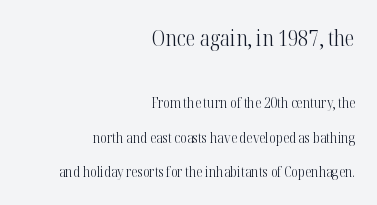
The image shows 22 px text type, upright; set right-aligned, loose line spacing (2.45x), normal letter spacing, not underlined; the first (top) block is 1.57x larger.
